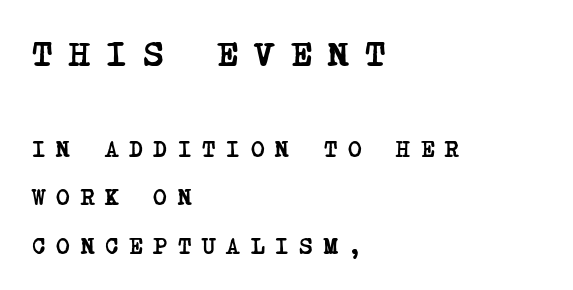
The lines are spread far apart with generous leading. The passage shown is not underscored anywhere. The paragraph has a hard left edge and a soft right edge. Letterform terminals end in serifs throughout the passage.
